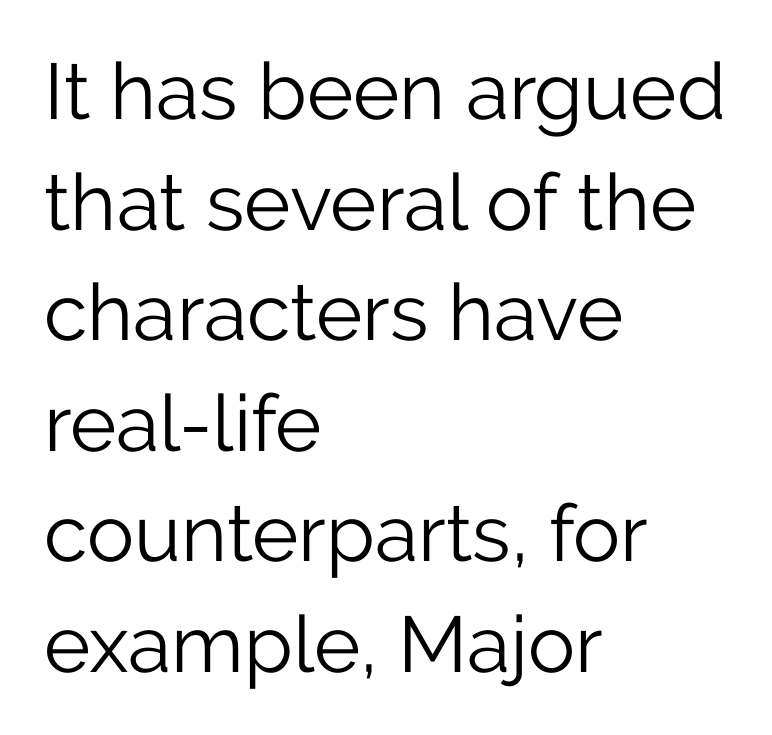
{"serif": "no", "italic": "no", "bold": "no", "weight": "light", "width": "normal", "stroke_contrast": "low", "x_height": "medium", "monospaced": "no", "underline": "no", "align": "left", "line_spacing": "normal", "line_spacing_ratio": 1.4, "letter_spacing": "normal", "letter_spacing_em": 0.0, "glyph_px": 79}
